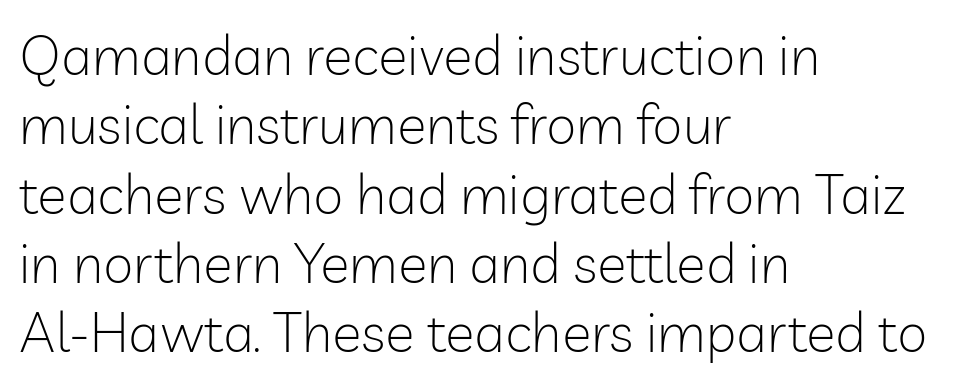
This reads as an unemphasized weight, regular at the heaviest. Proportional: the letters do not fall into vertical columns. Does the type have serifs? No, each stem ends abruptly. This sample keeps an unexceptional amount of space between lines. Spacing between characters is what you'd get straight out of the box. Upright lettering throughout.
